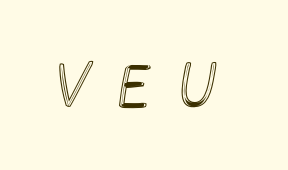
The image shows 70 px condensed type; set unusually wide letter spacing (+0.4 em), not underlined; a large x-height.
